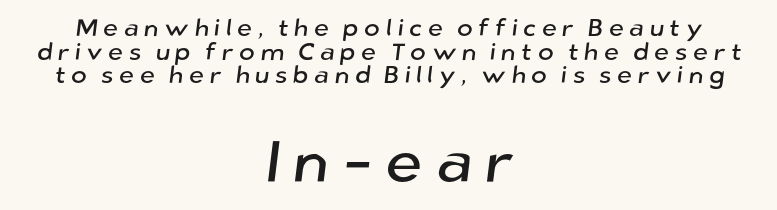
{"serif": "no", "width": "normal", "stroke_contrast": "low", "x_height": "medium", "monospaced": "no", "underline": "no", "align": "center", "line_spacing": "tight", "line_spacing_ratio": 0.98, "letter_spacing": "wide", "letter_spacing_em": 0.22, "larger_block": "second", "size_ratio": 2.46, "glyph_px": 59}
